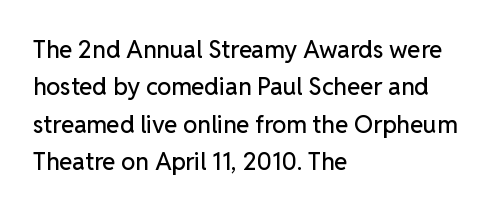
Q: Is the text italic (slanted)? A: No, it is upright.
Q: Is the text underlined? A: No.
Q: How is the paragraph aligned? A: Left-aligned.
Q: Is the spacing between letters normal or unusually wide? A: Normal.
Q: Is the spacing between lines tight, normal or loose? A: Normal.
